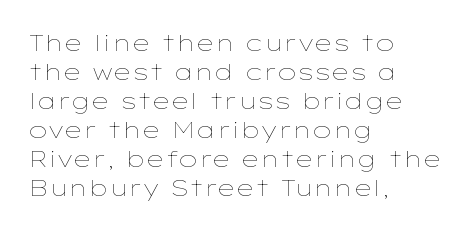
{"italic": "no", "bold": "no", "underline": "no", "align": "left", "line_spacing": "normal", "line_spacing_ratio": 1.26, "letter_spacing": "normal", "letter_spacing_em": 0.0, "glyph_px": 23}
